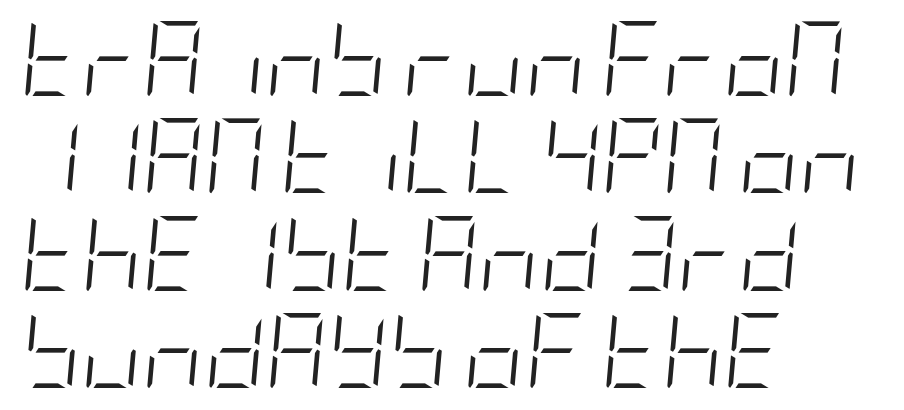
Quick note: underline off. Looking at the ascenders, they clearly lean. Caption: multi-line text, flush left, ragged right. Compared with typical paragraphs, the rows here are spaced about the same.
